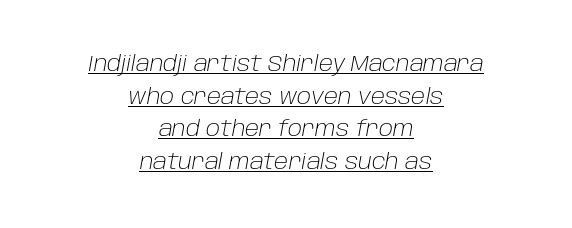
{"italic": "yes", "lean": "right", "slant_degrees": 10, "bold": "no", "underline": "yes", "align": "center", "line_spacing": "normal", "line_spacing_ratio": 1.48, "letter_spacing": "normal", "letter_spacing_em": 0.0, "glyph_px": 22}
